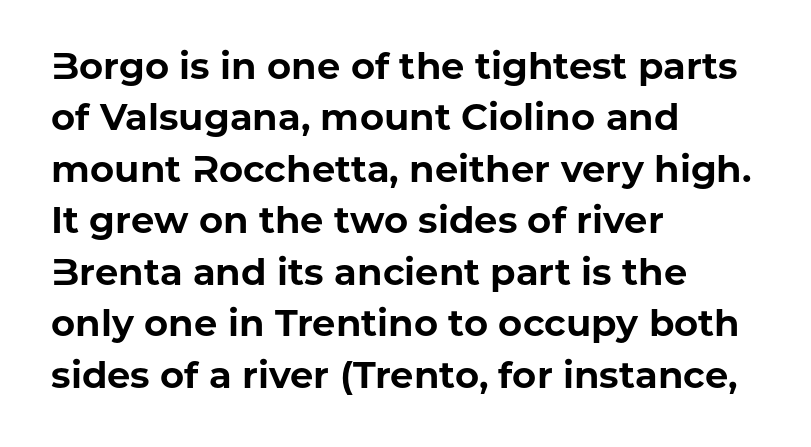
The image shows 37 px bold sans-serif type, upright; set left-aligned, normal line spacing (1.39x), normal letter spacing, not underlined; low stroke contrast and a medium x-height.
